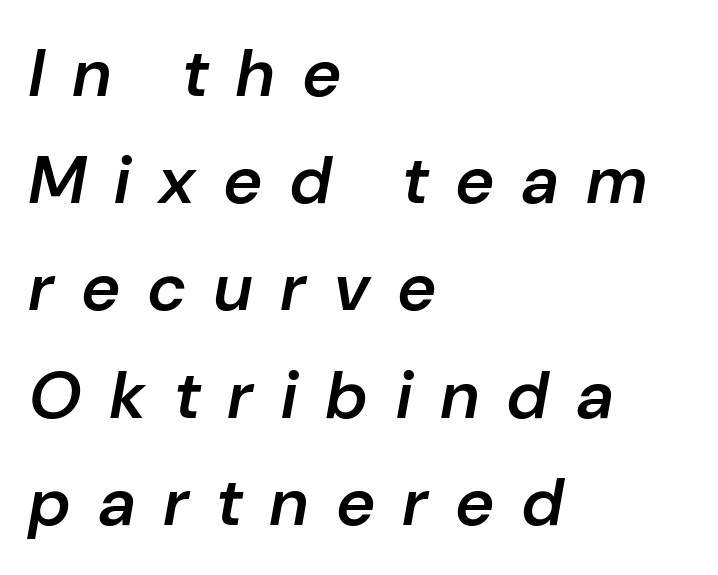
The image shows 67 px semibold type, italic (leaning right); set left-aligned, normal line spacing (1.6x), unusually wide letter spacing (+0.43 em), not underlined; low stroke contrast and a medium x-height.
